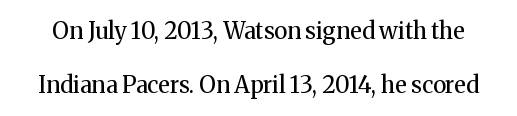
The image shows 23 px text type, upright; set loose line spacing (2.34x), normal letter spacing, not underlined.
